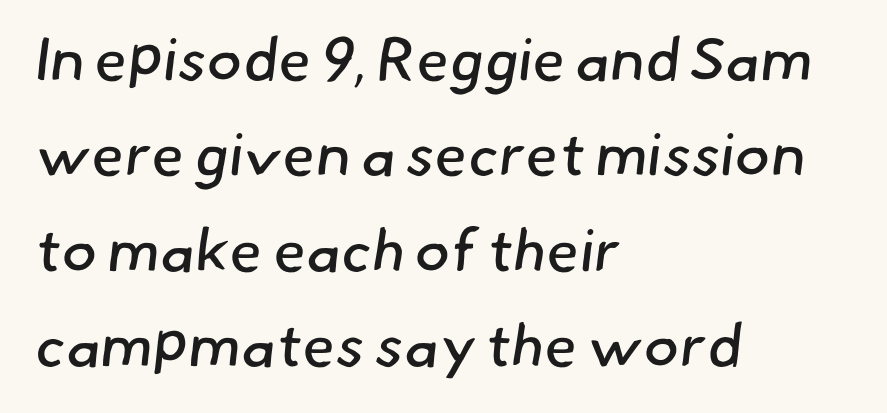
The image shows 60 px regular-weight sans-serif type; set left-aligned, normal line spacing (1.59x), normal letter spacing, not underlined; low stroke contrast and a small x-height.
